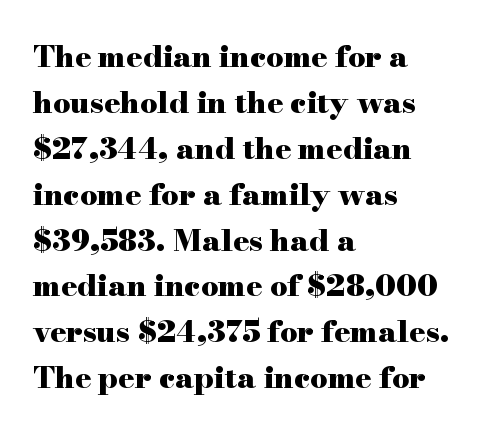
The gaps between neighbouring characters are ordinary and unremarkable. This sample uses a serif face. No word sits above an underline. Spacing verdict: proportional, widths tailored to each character.
